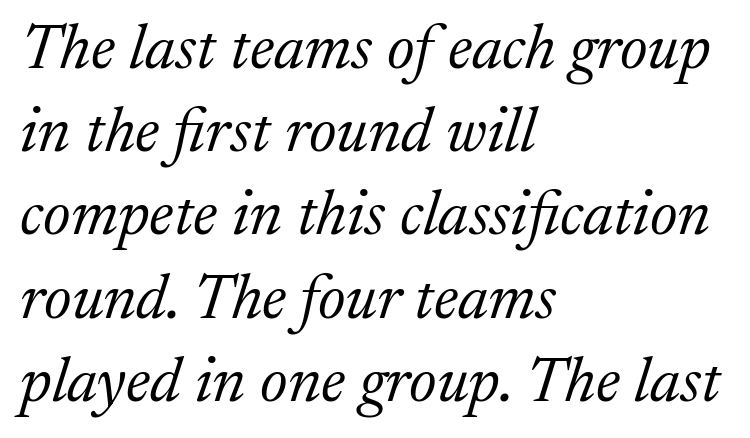
Is this a fixed-width face? No — the glyphs have proportional, varying widths. Think standard paragraph weight, or any step lighter than that. The letters sit at their default tracking, neither squeezed nor spread. Slanted lettering throughout. Baseline-to-baseline distance is the conventional proportion of letter height. Is the block centered? No — it sits flush against the left margin.
